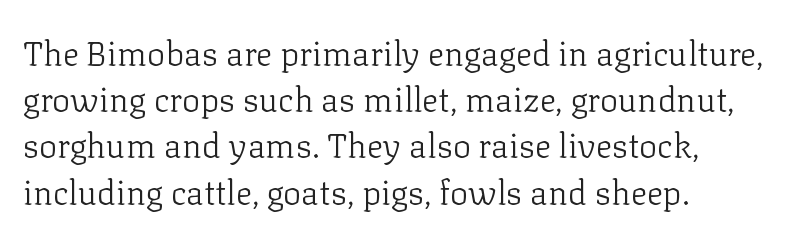
{"serif": "yes", "italic": "no", "bold": "no", "weight": "light", "width": "normal", "stroke_contrast": "low", "x_height": "medium", "monospaced": "no", "underline": "no", "align": "left", "line_spacing": "normal", "line_spacing_ratio": 1.36, "letter_spacing": "normal", "letter_spacing_em": 0.0, "glyph_px": 34}
